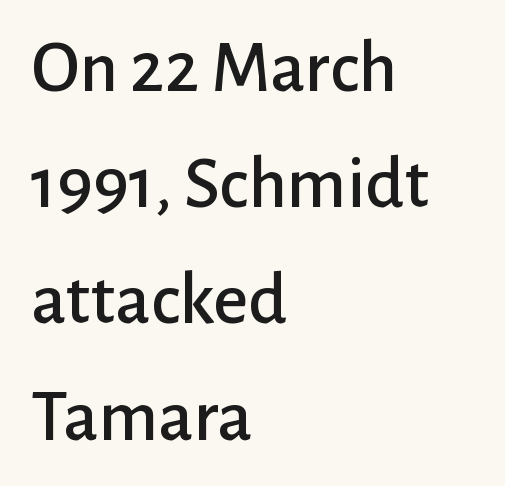
{"serif": "no", "italic": "no", "width": "normal", "stroke_contrast": "low", "x_height": "medium", "monospaced": "no", "underline": "no", "align": "left", "line_spacing": "normal", "line_spacing_ratio": 1.55, "letter_spacing": "normal", "letter_spacing_em": 0.0, "glyph_px": 75}
